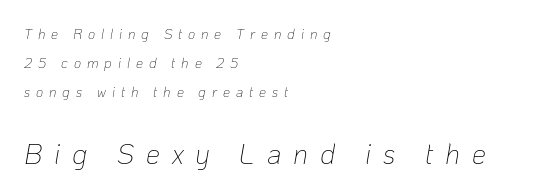
Italic: yes, the glyphs are oblique. Baseline-to-baseline distance is far greater than the letter height. Do the characters align in a grid? No, the font is proportional. Type without underlining.
